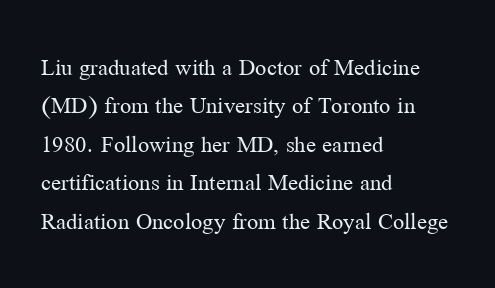
Q: Is the text bold? A: No.
Q: Is the text italic (slanted)? A: No, it is upright.
Q: Is the text underlined? A: No.
Q: How is the paragraph aligned? A: Left-aligned.
Q: Is the spacing between letters normal or unusually wide? A: Normal.
Q: Is the spacing between lines tight, normal or loose? A: Normal.
